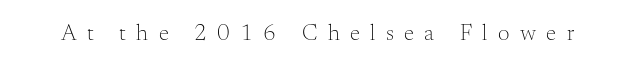
{"italic": "no", "bold": "no", "underline": "no", "letter_spacing": "wide", "letter_spacing_em": 0.45, "glyph_px": 23}
